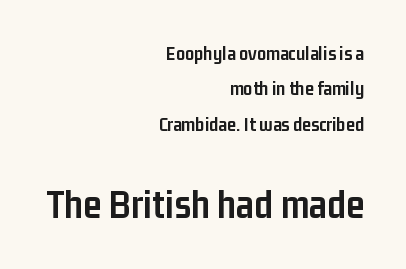
The image shows 41 px semibold, condensed sans-serif type, upright; set right-aligned, line spacing 1.77x, normal letter spacing, not underlined; the second (bottom) block is 2.05x larger; low stroke contrast and a medium x-height.
